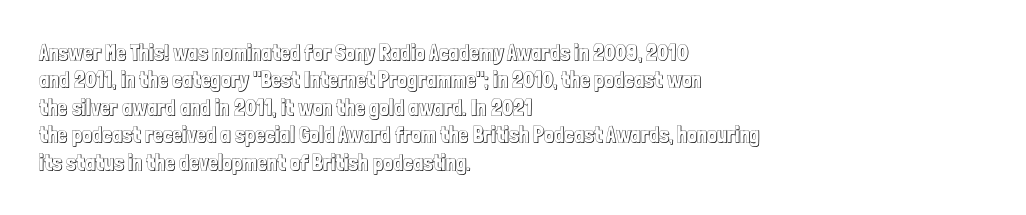
Letter spacing: default. Words float on clear page, feet unadorned. Every stem runs plumb, perpendicular to the baseline. Is there much room between lines? A standard amount, neither cramped nor airy. Reading down the block, your eye returns to a fixed left position each line.
